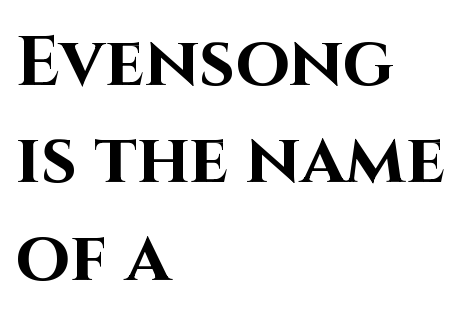
{"serif": "no", "italic": "no", "bold": "yes", "weight": "bold", "width": "normal", "stroke_contrast": "high", "x_height": "large", "monospaced": "no", "underline": "no", "align": "left", "line_spacing": "normal", "line_spacing_ratio": 1.39, "letter_spacing": "normal", "letter_spacing_em": 0.0, "glyph_px": 70}
